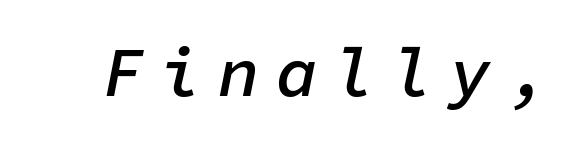
The image shows 69 px semibold type, italic (leaning right), monospaced; set unusually wide letter spacing (+0.24 em), not underlined; low stroke contrast and a medium x-height.
